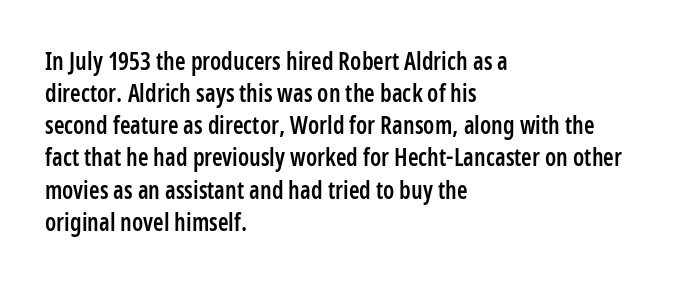
Q: Is the text bold? A: Semi-bold.
Q: Is the text italic (slanted)? A: No, it is upright.
Q: Is the text underlined? A: No.
Q: How is the paragraph aligned? A: Left-aligned.
Q: Is the spacing between letters normal or unusually wide? A: Normal.
Q: Is the spacing between lines tight, normal or loose? A: Normal.
